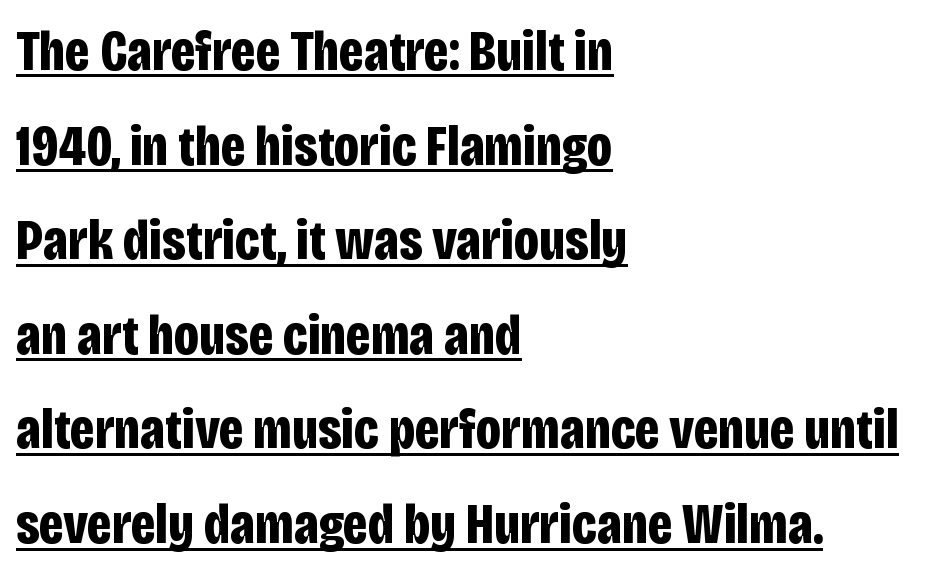
{"serif": "no", "italic": "no", "bold": "yes", "weight": "bold", "width": "condensed", "stroke_contrast": "low", "x_height": "large", "monospaced": "no", "underline": "yes", "align": "left", "line_spacing": "normal", "line_spacing_ratio": 1.66, "letter_spacing": "normal", "letter_spacing_em": 0.0, "glyph_px": 57}
